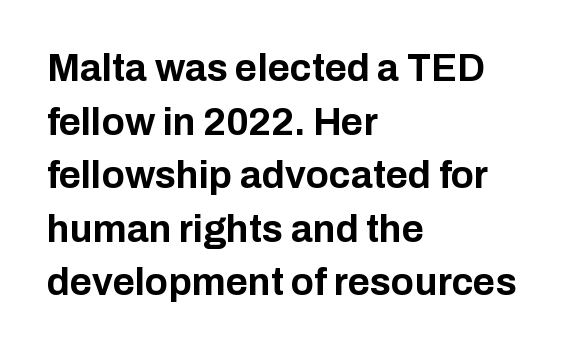
The image shows 38 px bold sans-serif type, upright; set left-aligned, normal line spacing (1.41x), normal letter spacing, not underlined; low stroke contrast and a medium x-height.
